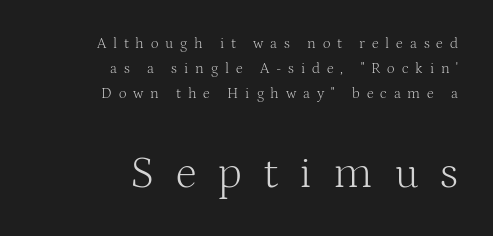
{"serif": "yes", "italic": "no", "bold": "no", "weight": "light", "width": "normal", "stroke_contrast": "medium", "x_height": "medium", "monospaced": "no", "underline": "no", "align": "right", "line_spacing": "normal", "line_spacing_ratio": 1.68, "letter_spacing": "wide", "letter_spacing_em": 0.46, "larger_block": "second", "size_ratio": 3.07, "glyph_px": 46}
